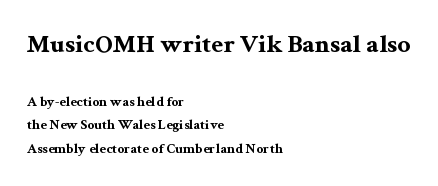
The image shows 26 px bold type, upright; set left-aligned, normal line spacing (1.69x), normal letter spacing, not underlined; the first (top) block is 1.86x larger.
